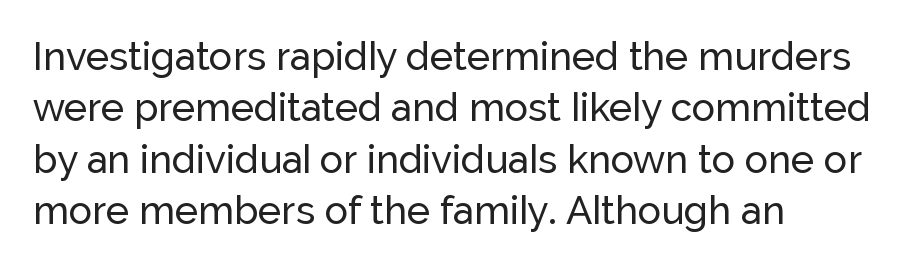
Q: Is the text italic (slanted)? A: No, it is upright.
Q: Is the typeface a serif or a sans-serif typeface? A: Sans-serif.
Q: Is the text underlined? A: No.
Q: How is the paragraph aligned? A: Left-aligned.
Q: Is the spacing between letters normal or unusually wide? A: Normal.
Q: Is the spacing between lines tight, normal or loose? A: Normal.
Q: Width (condensed, normal, or wide)? A: Normal.
Q: Stroke contrast? A: Low.
Q: x-height? A: Medium.
Q: Monospaced? A: No.
